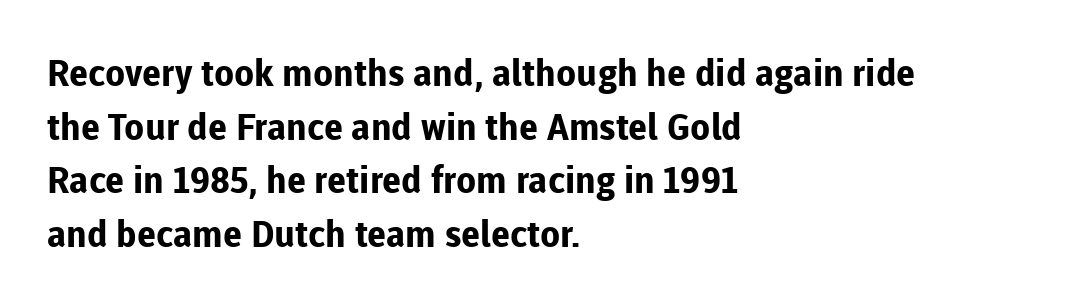
{"serif": "no", "italic": "no", "bold": "yes", "weight": "bold", "width": "normal", "stroke_contrast": "low", "x_height": "medium", "monospaced": "no", "underline": "no", "align": "left", "line_spacing": "normal", "line_spacing_ratio": 1.45, "letter_spacing": "normal", "letter_spacing_em": 0.0, "glyph_px": 37}
